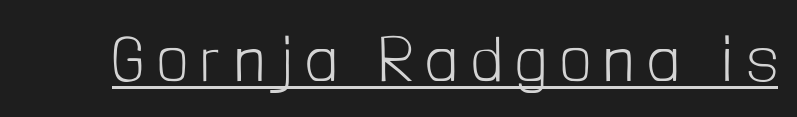
Q: Is the text bold? A: No.
Q: Is the text italic (slanted)? A: No, it is upright.
Q: Is the typeface a serif or a sans-serif typeface? A: Sans-serif.
Q: Is the text underlined? A: Yes.
Q: Is the spacing between letters normal or unusually wide? A: Unusually wide.
Q: Width (condensed, normal, or wide)? A: Condensed.
Q: Stroke contrast? A: Low.
Q: x-height? A: Medium.
Q: Monospaced? A: No.
